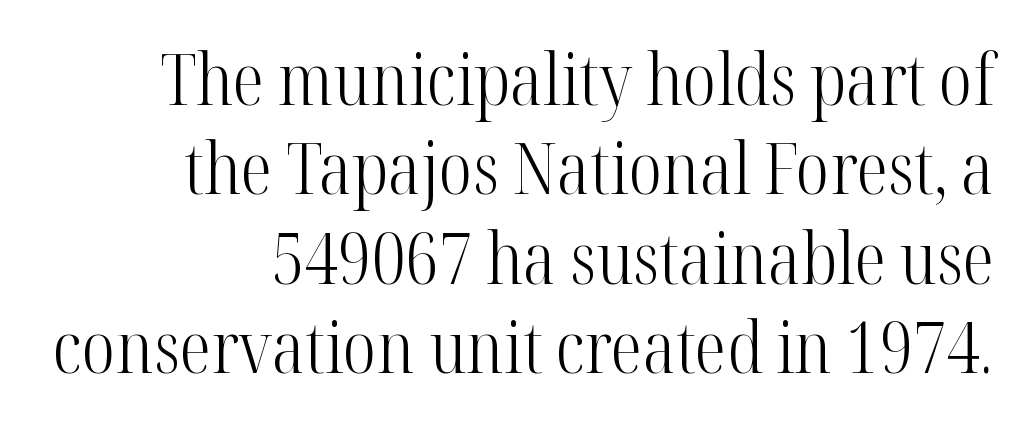
Q: Is the text bold? A: No.
Q: Is the text italic (slanted)? A: No, it is upright.
Q: Is the typeface a serif or a sans-serif typeface? A: Serif.
Q: Is the text underlined? A: No.
Q: How is the paragraph aligned? A: Right-aligned.
Q: Is the spacing between letters normal or unusually wide? A: Normal.
Q: Is the spacing between lines tight, normal or loose? A: Normal.
Q: Width (condensed, normal, or wide)? A: Condensed.
Q: Stroke contrast? A: High.
Q: x-height? A: Medium.
Q: Monospaced? A: No.
